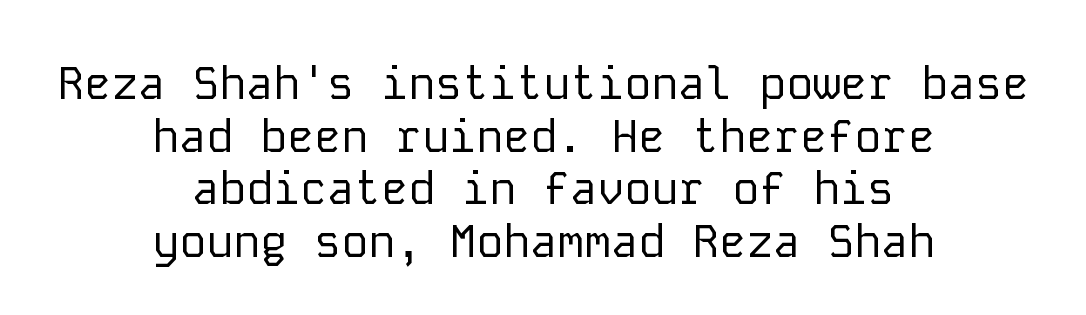
The image shows 45 px regular-weight sans-serif type, upright, monospaced; set centered, line spacing 1.17x, normal letter spacing, not underlined; low stroke contrast and a medium x-height.
